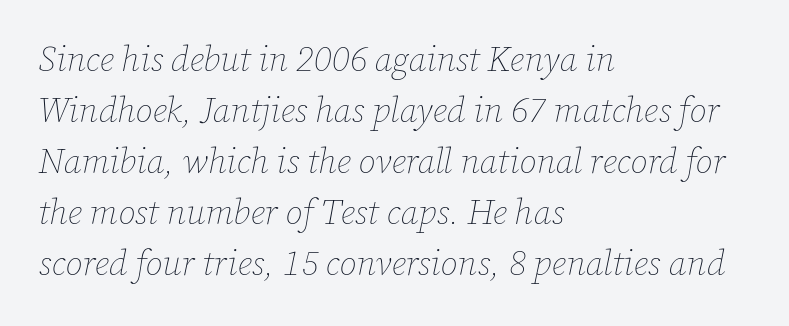
Q: Is the text bold? A: No.
Q: Is the text italic (slanted)? A: Yes, it leans right by about 12 degrees.
Q: Is the text underlined? A: No.
Q: How is the paragraph aligned? A: Left-aligned.
Q: Is the spacing between letters normal or unusually wide? A: Normal.
Q: Is the spacing between lines tight, normal or loose? A: Normal.
Q: Width (condensed, normal, or wide)? A: Normal.
Q: Stroke contrast? A: Low.
Q: x-height? A: Medium.
Q: Monospaced? A: No.
